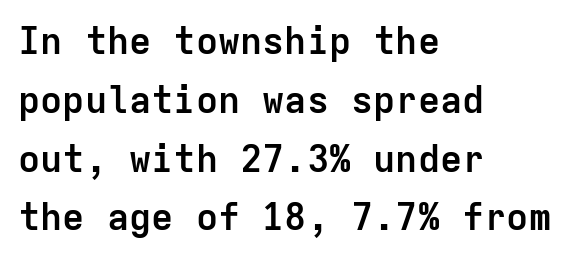
The image shows 37 px semibold sans-serif type, upright, monospaced; set left-aligned, normal line spacing (1.59x), normal letter spacing, not underlined; low stroke contrast and a medium x-height.
